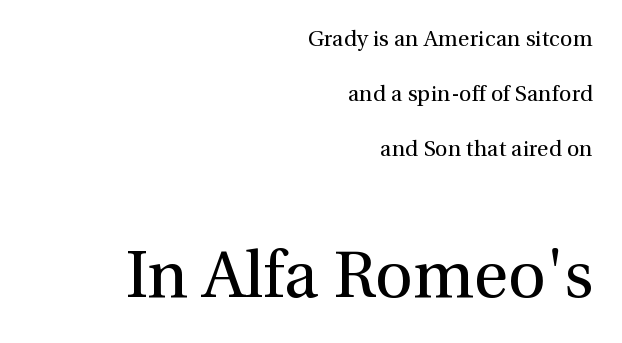
Q: Is the text bold? A: No.
Q: Is the text italic (slanted)? A: No, it is upright.
Q: Is the typeface a serif or a sans-serif typeface? A: Serif.
Q: Is the text underlined? A: No.
Q: How is the paragraph aligned? A: Right-aligned.
Q: Is the spacing between letters normal or unusually wide? A: Normal.
Q: Is the spacing between lines tight, normal or loose? A: Loose.
Q: Which block of text is set in a larger size, the first (top) or the second (bottom)? A: The second (bottom) one.
Q: Width (condensed, normal, or wide)? A: Normal.
Q: Stroke contrast? A: Medium.
Q: x-height? A: Medium.
Q: Monospaced? A: No.
